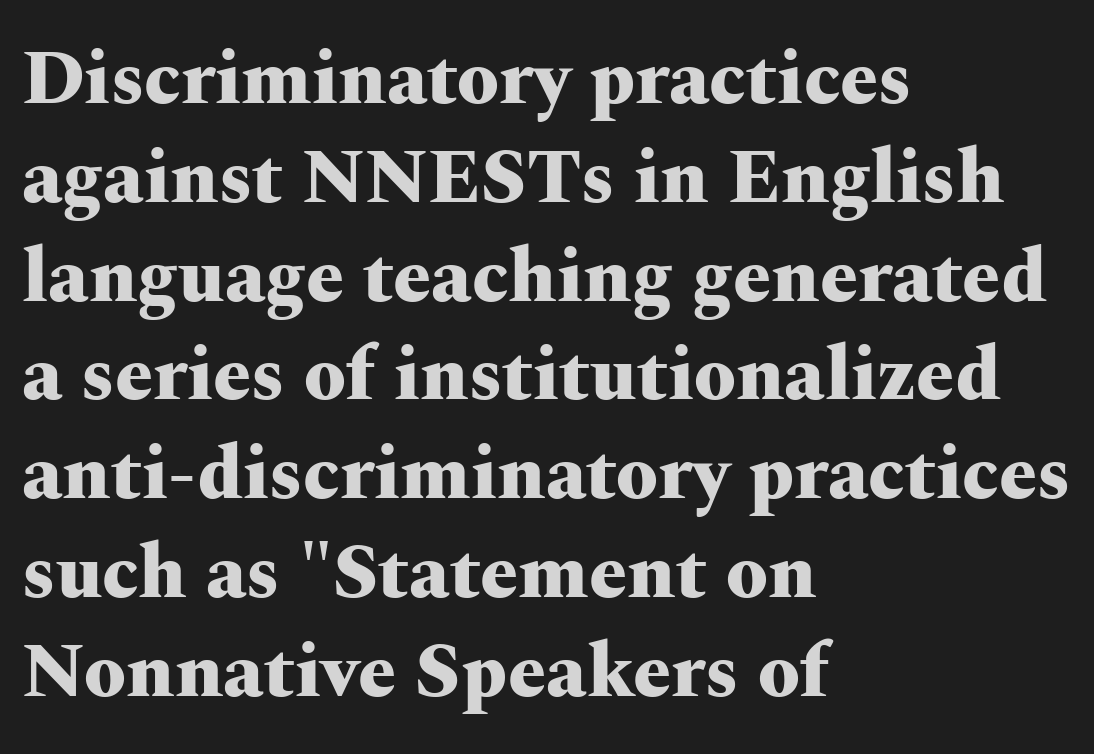
The image shows 76 px heavy, wide serif type, upright; set left-aligned, normal line spacing (1.3x), normal letter spacing, not underlined; medium stroke contrast and a medium x-height.
